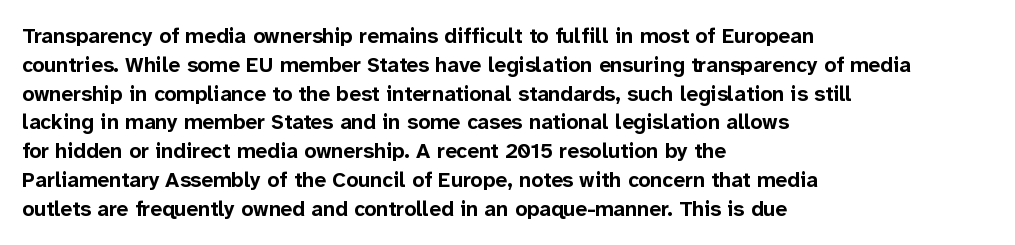
The image shows 21 px bold type, upright; set left-aligned, normal line spacing (1.37x), normal letter spacing, not underlined.
